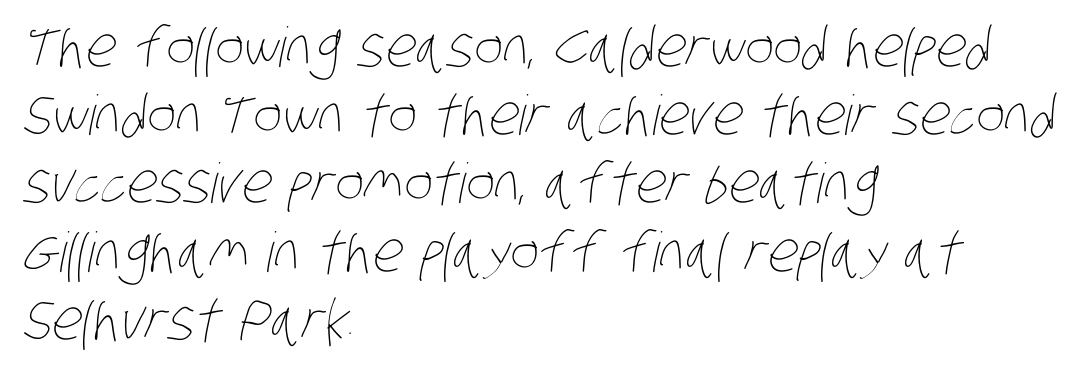
{"bold": "no", "weight": "thin", "width": "condensed", "stroke_contrast": "low", "x_height": "large", "monospaced": "no", "underline": "no", "align": "left", "line_spacing_ratio": 1.24, "letter_spacing": "normal", "letter_spacing_em": 0.0, "glyph_px": 55}
